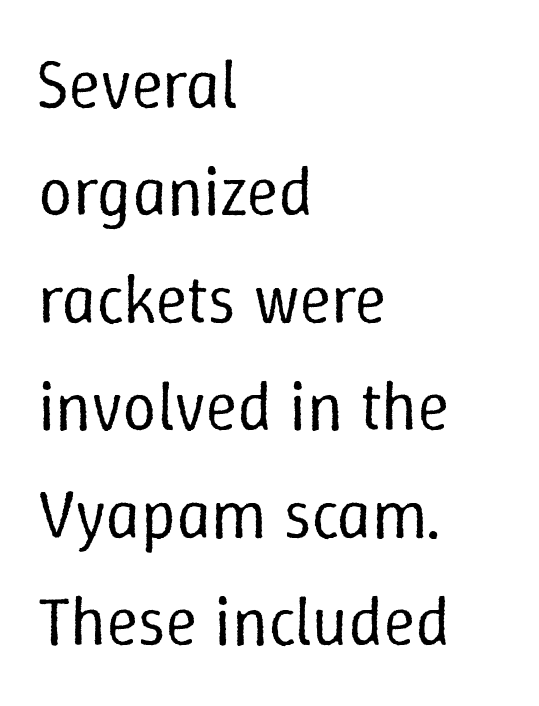
{"italic": "no", "bold": "no", "weight": "regular", "width": "normal", "stroke_contrast": "low", "x_height": "medium", "monospaced": "no", "underline": "no", "align": "left", "line_spacing": "normal", "line_spacing_ratio": 1.58, "letter_spacing": "normal", "letter_spacing_em": 0.0, "glyph_px": 68}
